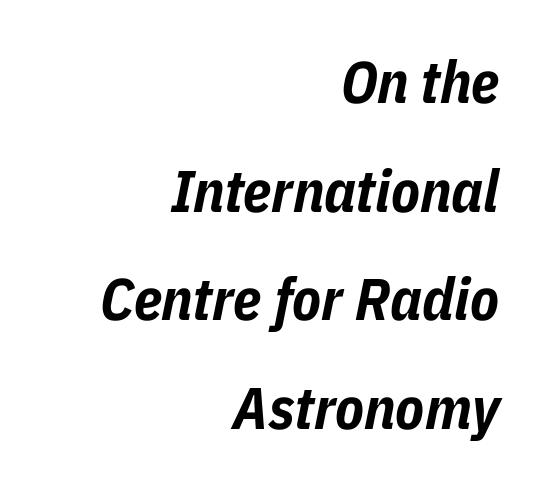
{"italic": "yes", "lean": "right", "slant_degrees": 11, "bold": "yes", "weight": "bold", "width": "condensed", "stroke_contrast": "low", "x_height": "medium", "monospaced": "no", "underline": "no", "align": "right", "line_spacing_ratio": 1.84, "letter_spacing": "normal", "letter_spacing_em": 0.0, "glyph_px": 59}
